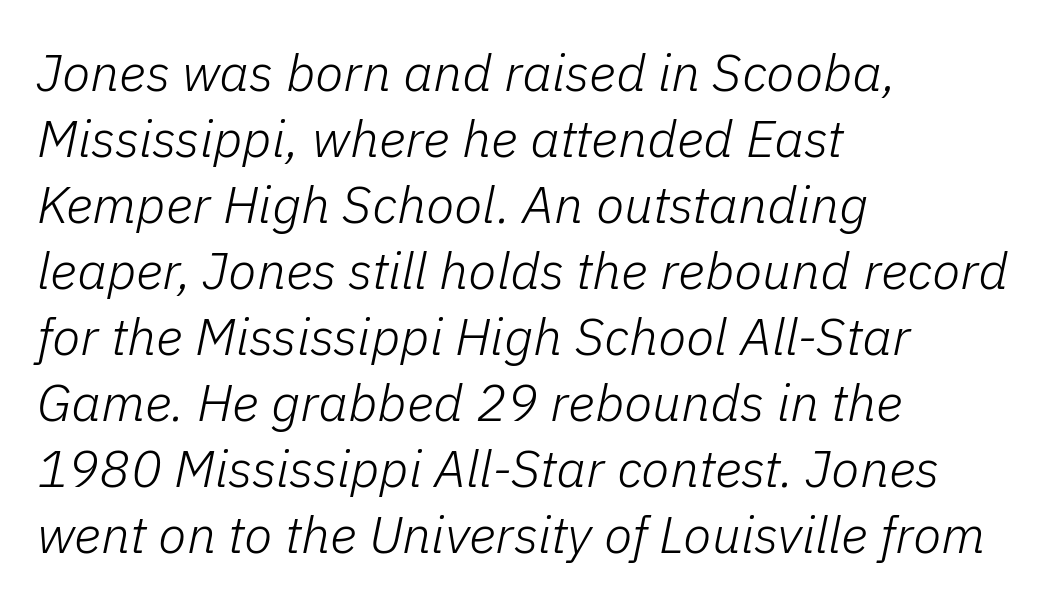
Q: Is the text bold? A: No.
Q: Is the text italic (slanted)? A: Yes, it leans right by about 11 degrees.
Q: Is the text underlined? A: No.
Q: How is the paragraph aligned? A: Left-aligned.
Q: Is the spacing between letters normal or unusually wide? A: Normal.
Q: Is the spacing between lines tight, normal or loose? A: Normal.
Q: Width (condensed, normal, or wide)? A: Normal.
Q: Stroke contrast? A: Low.
Q: x-height? A: Medium.
Q: Monospaced? A: No.
